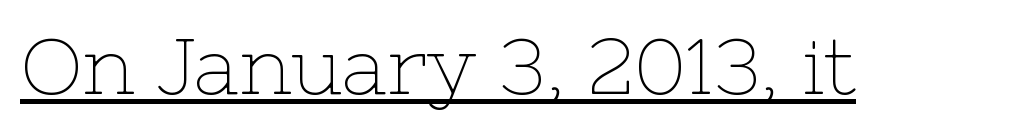
The image shows 79 px thin serif type, upright; set normal letter spacing, underlined; low stroke contrast and a medium x-height.
